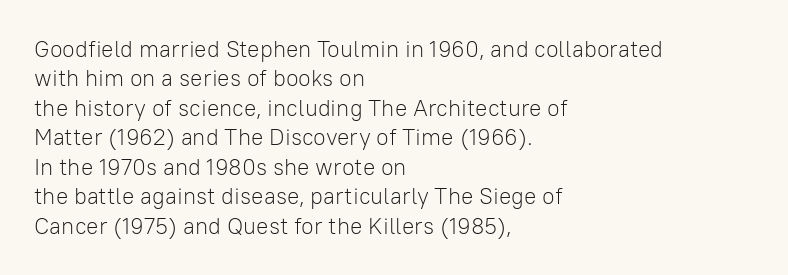
{"italic": "no", "bold": "no", "underline": "no", "align": "left", "line_spacing": "normal", "line_spacing_ratio": 1.28, "letter_spacing": "normal", "letter_spacing_em": 0.0, "glyph_px": 23}
